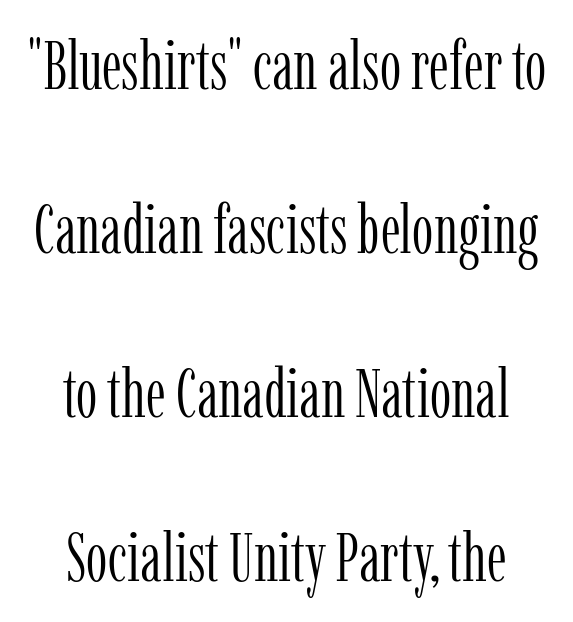
This rendering features lettering with no underline. The passage shown is typed in a proportional face where columns would drift. No letter is thick-stroked: the sample isn't bold. A serif font was chosen for this passage. Every stem runs plumb, perpendicular to the baseline. Short note: letters normally spaced.
